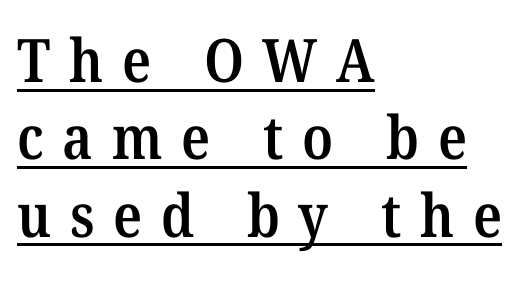
{"serif": "yes", "bold": "semi", "weight": "semibold", "width": "normal", "stroke_contrast": "medium", "x_height": "medium", "monospaced": "no", "underline": "yes", "align": "left", "line_spacing": "normal", "line_spacing_ratio": 1.29, "letter_spacing": "wide", "letter_spacing_em": 0.31, "glyph_px": 60}
